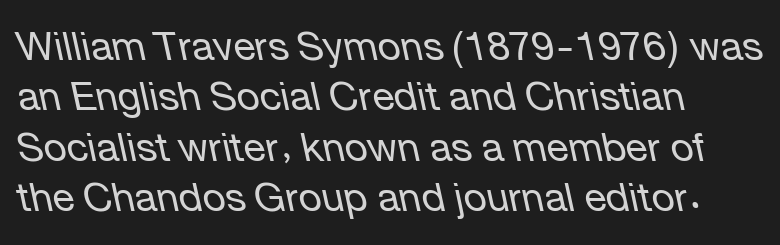
The image shows 40 px regular-weight type, italic (leaning left); set left-aligned, normal line spacing (1.26x), normal letter spacing, not underlined; low stroke contrast and a medium x-height.
